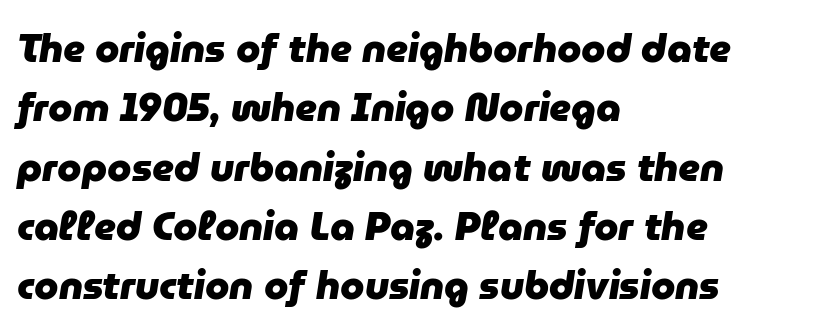
Q: Is the text bold? A: Yes.
Q: Is the text italic (slanted)? A: Yes, it leans right by about 9 degrees.
Q: Is the text underlined? A: No.
Q: How is the paragraph aligned? A: Left-aligned.
Q: Is the spacing between letters normal or unusually wide? A: Normal.
Q: Is the spacing between lines tight, normal or loose? A: Normal.
Q: Width (condensed, normal, or wide)? A: Normal.
Q: Stroke contrast? A: Low.
Q: x-height? A: Medium.
Q: Monospaced? A: No.
